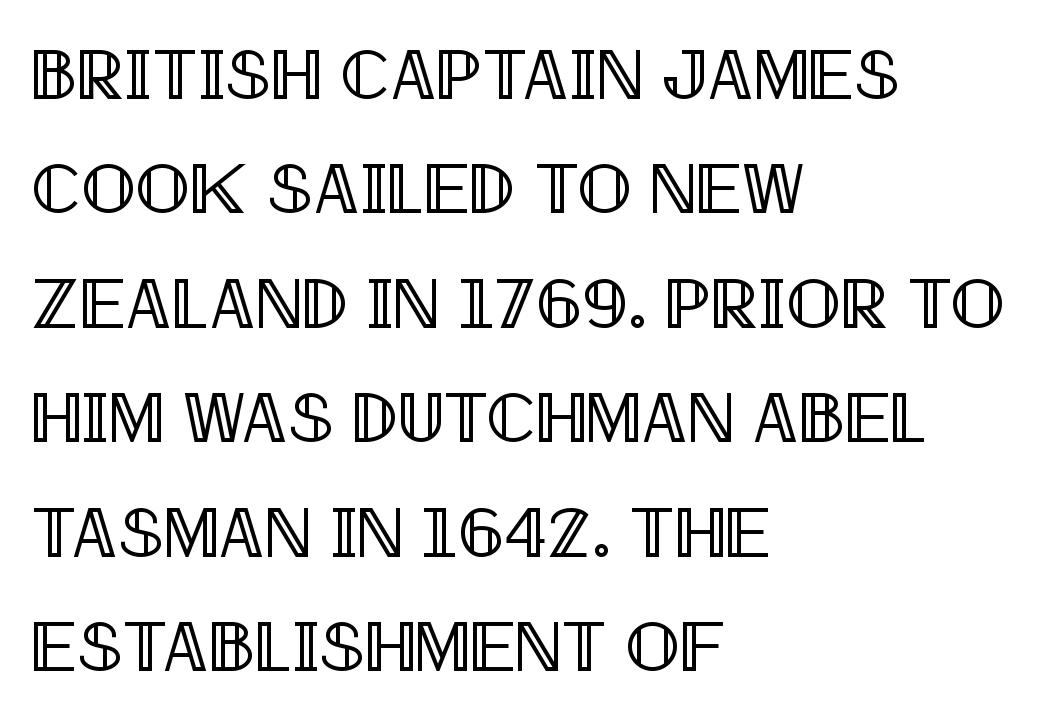
Is this a fixed-width face? No — the glyphs have proportional, varying widths. When letters stand straight like this, we call the style roman or upright. The designer left line spacing at the default. No extra tracking has been applied to these lines.
